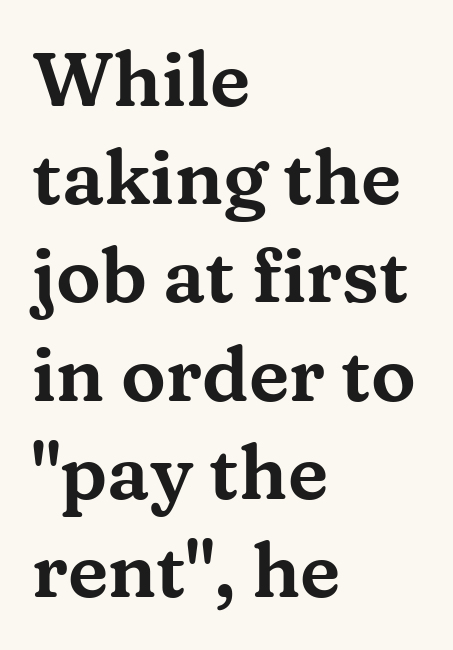
The passage is arranged the way most books set body copy — flush left. Looks like regular typesetting: each glyph gets only the width it needs. The lines sit at an ordinary, default distance from one another. A bare baseline throughout the passage. Caption: standard tracking, unaltered. Nope, not italic — everything's standing straight.
